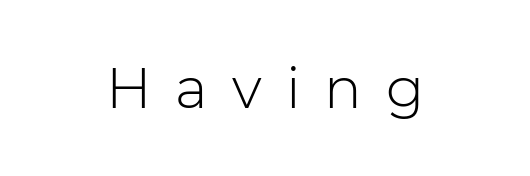
Q: Is the text bold? A: No.
Q: Is the text italic (slanted)? A: No, it is upright.
Q: Is the typeface a serif or a sans-serif typeface? A: Sans-serif.
Q: Is the text underlined? A: No.
Q: Is the spacing between letters normal or unusually wide? A: Unusually wide.
Q: Width (condensed, normal, or wide)? A: Normal.
Q: Stroke contrast? A: Low.
Q: x-height? A: Medium.
Q: Monospaced? A: No.
